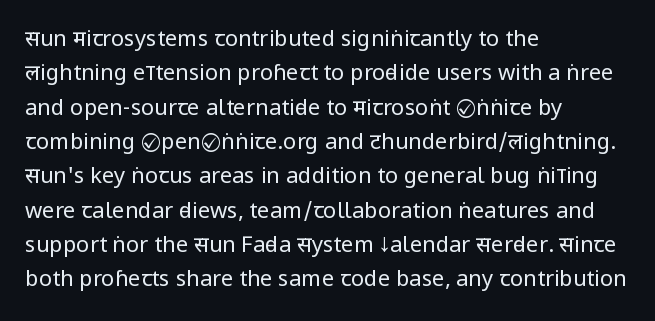
The image shows 22 px text type, upright; set left-aligned, normal line spacing (1.56x), normal letter spacing, not underlined.
